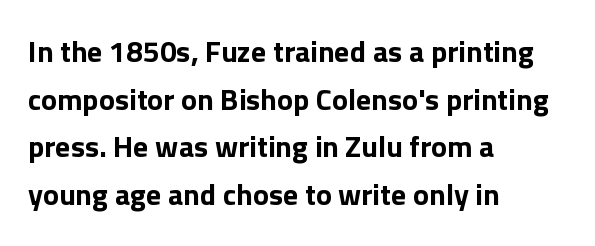
{"serif": "no", "italic": "no", "bold": "yes", "weight": "bold", "width": "normal", "x_height": "medium", "monospaced": "no", "underline": "no", "align": "left", "line_spacing": "normal", "line_spacing_ratio": 1.59, "letter_spacing": "normal", "letter_spacing_em": 0.0, "glyph_px": 30}
